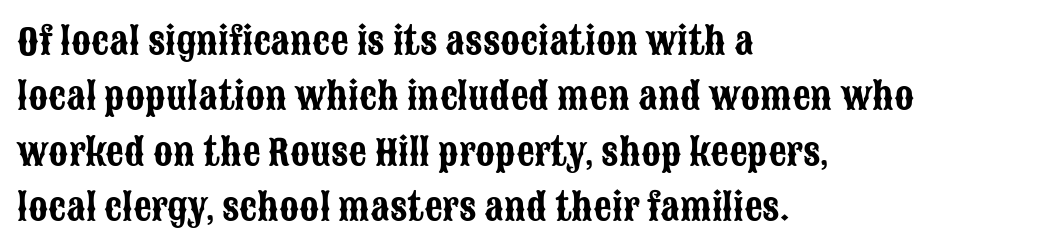
Q: Is the text italic (slanted)? A: No, it is upright.
Q: Is the typeface a serif or a sans-serif typeface? A: Sans-serif.
Q: Is the text underlined? A: No.
Q: How is the paragraph aligned? A: Left-aligned.
Q: Is the spacing between letters normal or unusually wide? A: Normal.
Q: Is the spacing between lines tight, normal or loose? A: Normal.
Q: Width (condensed, normal, or wide)? A: Condensed.
Q: Stroke contrast? A: Low.
Q: x-height? A: Large.
Q: Monospaced? A: No.
